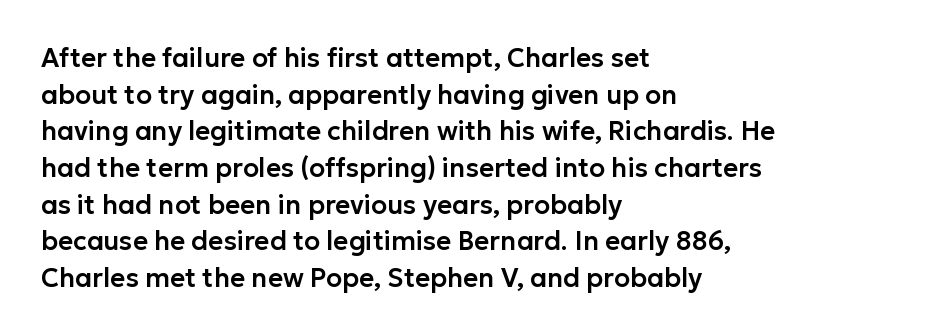
Q: Is the text italic (slanted)? A: No, it is upright.
Q: Is the text underlined? A: No.
Q: How is the paragraph aligned? A: Left-aligned.
Q: Is the spacing between letters normal or unusually wide? A: Normal.
Q: Is the spacing between lines tight, normal or loose? A: Normal.
